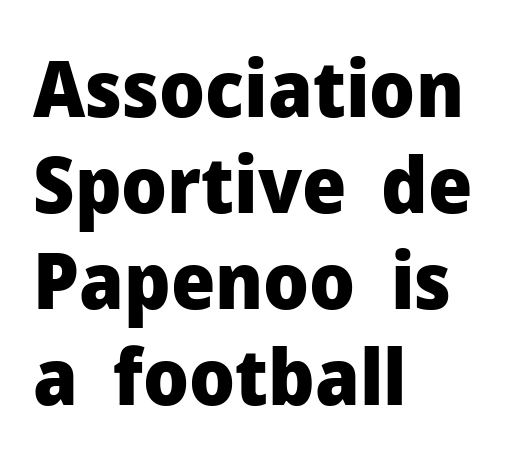
Q: Is the text bold? A: Yes.
Q: Is the text italic (slanted)? A: No, it is upright.
Q: Is the typeface a serif or a sans-serif typeface? A: Sans-serif.
Q: Is the text underlined? A: No.
Q: How is the paragraph aligned? A: Left-aligned.
Q: Is the spacing between letters normal or unusually wide? A: Normal.
Q: Width (condensed, normal, or wide)? A: Normal.
Q: Stroke contrast? A: Low.
Q: x-height? A: Medium.
Q: Monospaced? A: No.
